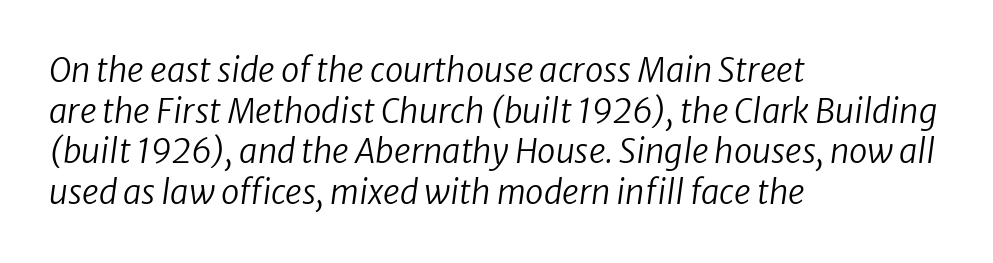
The image shows 33 px regular-weight type, italic (leaning right); set left-aligned, line spacing 1.23x, normal letter spacing, not underlined; low stroke contrast and a medium x-height.
